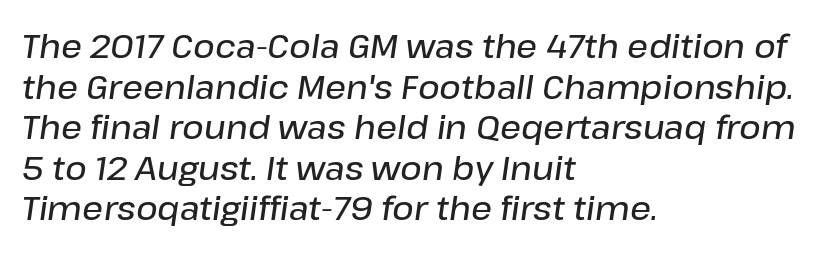
Observe the lean: these are italic letterforms. Moderately thickened strokes mark this as semibold type. Standard letterfit; no display-style spreading of the glyphs. Where is the straight margin? On the left.
